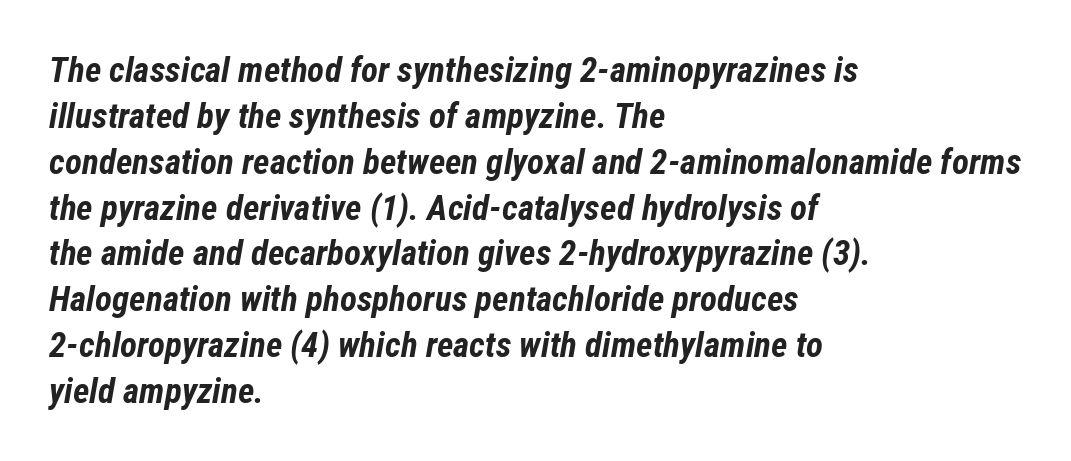
Q: Is the text bold? A: Yes.
Q: Is the text italic (slanted)? A: Yes, it leans right by about 12 degrees.
Q: Is the text underlined? A: No.
Q: How is the paragraph aligned? A: Left-aligned.
Q: Is the spacing between letters normal or unusually wide? A: Normal.
Q: Is the spacing between lines tight, normal or loose? A: Normal.
Q: Width (condensed, normal, or wide)? A: Condensed.
Q: Stroke contrast? A: Low.
Q: x-height? A: Medium.
Q: Monospaced? A: No.
